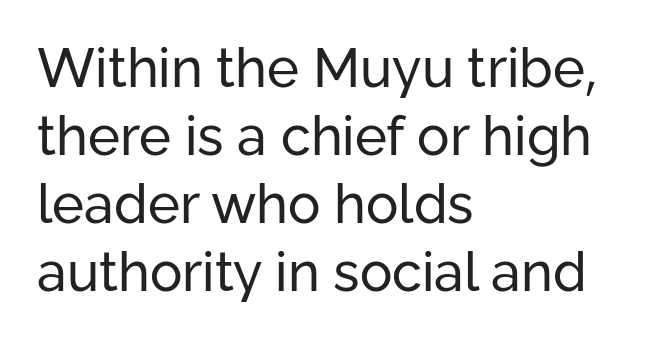
{"serif": "no", "italic": "no", "bold": "no", "weight": "regular", "width": "normal", "stroke_contrast": "low", "x_height": "medium", "monospaced": "no", "underline": "no", "align": "left", "line_spacing": "normal", "line_spacing_ratio": 1.26, "letter_spacing": "normal", "letter_spacing_em": 0.0, "glyph_px": 54}
